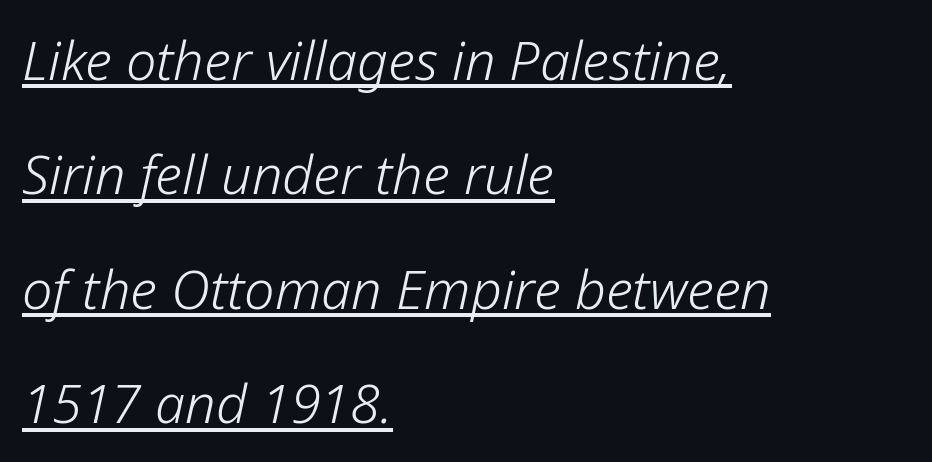
The image shows 54 px light type, italic (leaning right); set left-aligned, loose line spacing (2.12x), normal letter spacing, underlined; low stroke contrast and a medium x-height.
